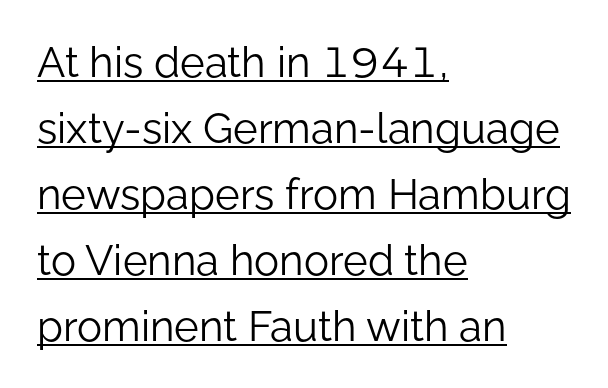
Q: Is the text bold? A: No.
Q: Is the text italic (slanted)? A: No, it is upright.
Q: Is the typeface a serif or a sans-serif typeface? A: Sans-serif.
Q: Is the text underlined? A: Yes.
Q: How is the paragraph aligned? A: Left-aligned.
Q: Is the spacing between letters normal or unusually wide? A: Normal.
Q: Is the spacing between lines tight, normal or loose? A: Normal.
Q: Width (condensed, normal, or wide)? A: Normal.
Q: Stroke contrast? A: Low.
Q: x-height? A: Medium.
Q: Monospaced? A: No.
